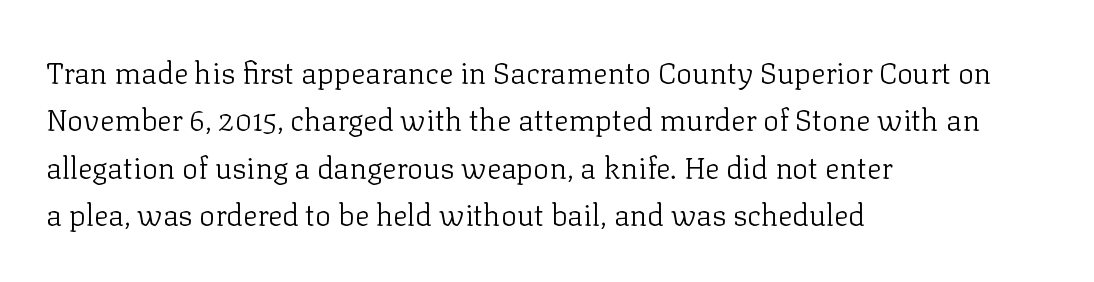
Q: Is the text bold? A: No.
Q: Is the text italic (slanted)? A: No, it is upright.
Q: Is the typeface a serif or a sans-serif typeface? A: Serif.
Q: Is the text underlined? A: No.
Q: How is the paragraph aligned? A: Left-aligned.
Q: Is the spacing between letters normal or unusually wide? A: Normal.
Q: Is the spacing between lines tight, normal or loose? A: Normal.
Q: Width (condensed, normal, or wide)? A: Normal.
Q: Stroke contrast? A: Low.
Q: x-height? A: Medium.
Q: Monospaced? A: No.
